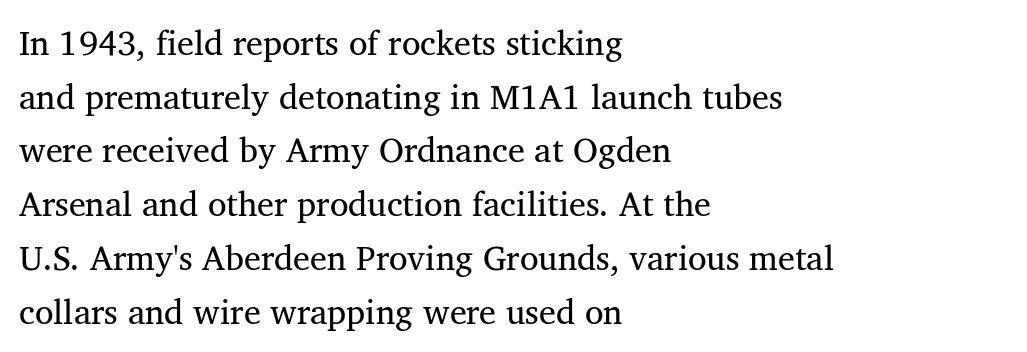
Q: Is the text bold? A: No.
Q: Is the typeface a serif or a sans-serif typeface? A: Serif.
Q: Is the text underlined? A: No.
Q: How is the paragraph aligned? A: Left-aligned.
Q: Is the spacing between letters normal or unusually wide? A: Normal.
Q: Is the spacing between lines tight, normal or loose? A: Normal.
Q: Width (condensed, normal, or wide)? A: Normal.
Q: Stroke contrast? A: Medium.
Q: x-height? A: Medium.
Q: Monospaced? A: No.
